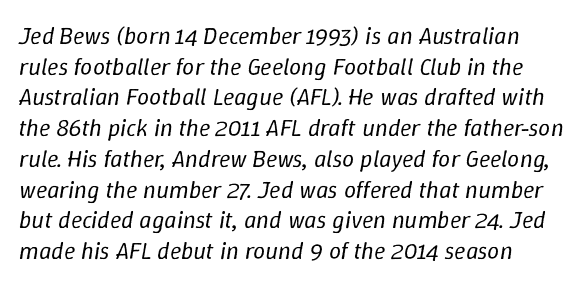
Q: Is the text bold? A: No.
Q: Is the text italic (slanted)? A: Yes, it leans right by about 9 degrees.
Q: Is the text underlined? A: No.
Q: How is the paragraph aligned? A: Left-aligned.
Q: Is the spacing between letters normal or unusually wide? A: Normal.
Q: Is the spacing between lines tight, normal or loose? A: Normal.
